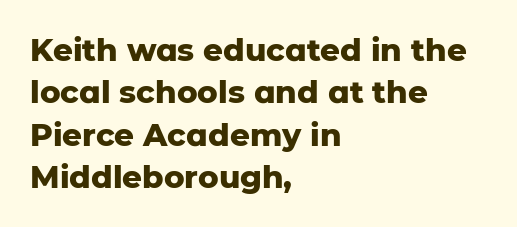
Q: Is the text bold? A: Yes.
Q: Is the text italic (slanted)? A: No, it is upright.
Q: Is the typeface a serif or a sans-serif typeface? A: Sans-serif.
Q: Is the text underlined? A: No.
Q: How is the paragraph aligned? A: Left-aligned.
Q: Is the spacing between letters normal or unusually wide? A: Normal.
Q: Is the spacing between lines tight, normal or loose? A: Normal.
Q: Width (condensed, normal, or wide)? A: Normal.
Q: Stroke contrast? A: Low.
Q: x-height? A: Medium.
Q: Monospaced? A: No.
